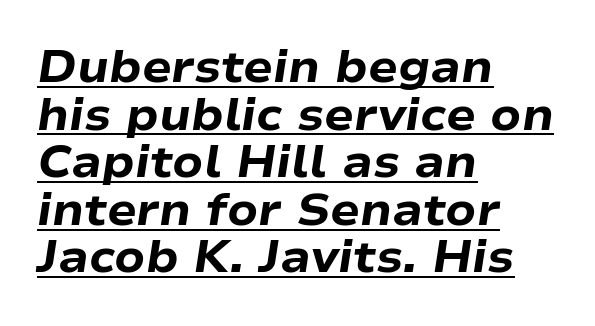
Q: Is the text bold? A: Yes.
Q: Is the text italic (slanted)? A: Yes, it leans right by about 9 degrees.
Q: Is the text underlined? A: Yes.
Q: How is the paragraph aligned? A: Left-aligned.
Q: Is the spacing between letters normal or unusually wide? A: Normal.
Q: Is the spacing between lines tight, normal or loose? A: Tight.
Q: Width (condensed, normal, or wide)? A: Wide.
Q: Stroke contrast? A: Low.
Q: x-height? A: Medium.
Q: Monospaced? A: No.
